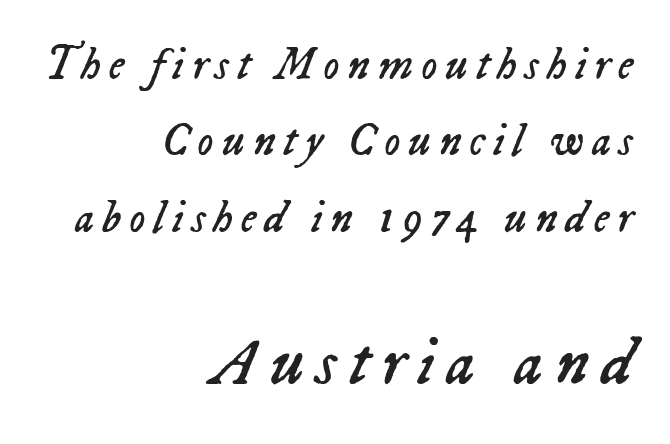
No chunkiness to these letters — they're not bold. Descender tails drop into unmarked territory. When letters slant like this, we call the style italic. Think of a printed novel: that variable character pitch is what you see here. Horizontal alignment here is rightward, an uncommon choice for prose.
